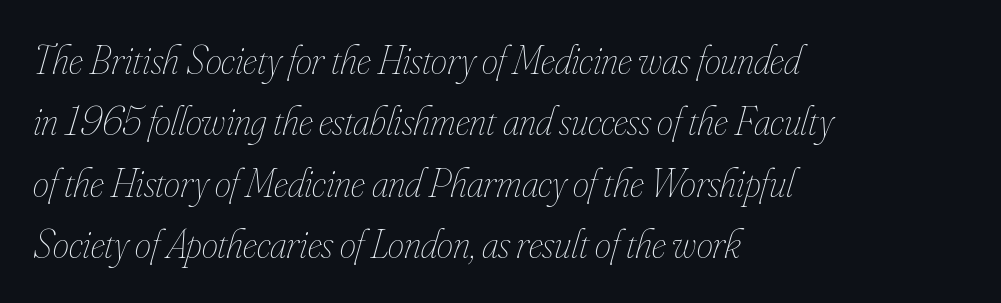
{"italic": "yes", "lean": "right", "slant_degrees": 16, "bold": "no", "weight": "thin", "width": "condensed", "stroke_contrast": "low", "x_height": "small", "monospaced": "no", "underline": "no", "align": "left", "line_spacing": "normal", "line_spacing_ratio": 1.5, "letter_spacing": "normal", "letter_spacing_em": 0.0, "glyph_px": 41}
